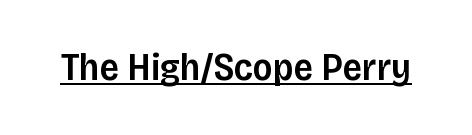
Q: Is the text bold? A: Semi-bold.
Q: Is the text italic (slanted)? A: No, it is upright.
Q: Is the typeface a serif or a sans-serif typeface? A: Sans-serif.
Q: Is the text underlined? A: Yes.
Q: Is the spacing between letters normal or unusually wide? A: Normal.
Q: Width (condensed, normal, or wide)? A: Normal.
Q: Stroke contrast? A: Low.
Q: x-height? A: Large.
Q: Monospaced? A: No.
